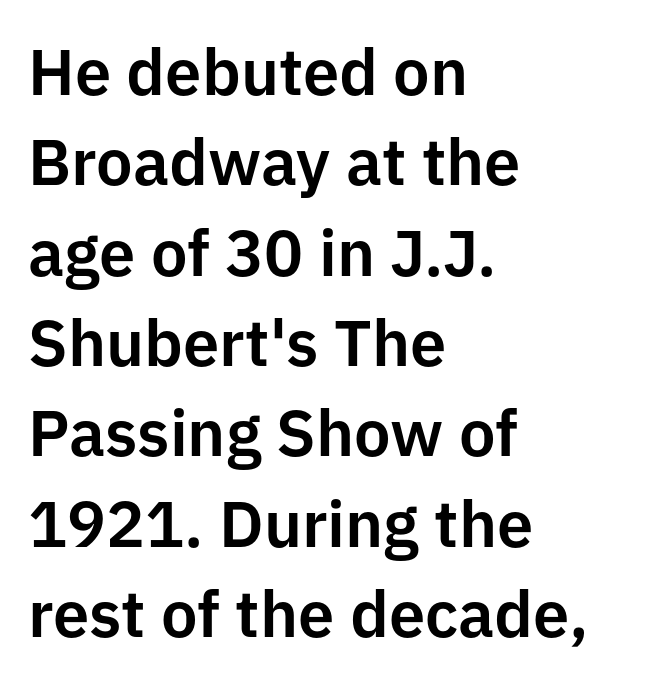
Q: Is the text italic (slanted)? A: No, it is upright.
Q: Is the typeface a serif or a sans-serif typeface? A: Sans-serif.
Q: Is the text underlined? A: No.
Q: How is the paragraph aligned? A: Left-aligned.
Q: Is the spacing between letters normal or unusually wide? A: Normal.
Q: Is the spacing between lines tight, normal or loose? A: Normal.
Q: Width (condensed, normal, or wide)? A: Normal.
Q: Stroke contrast? A: Low.
Q: x-height? A: Medium.
Q: Monospaced? A: No.
